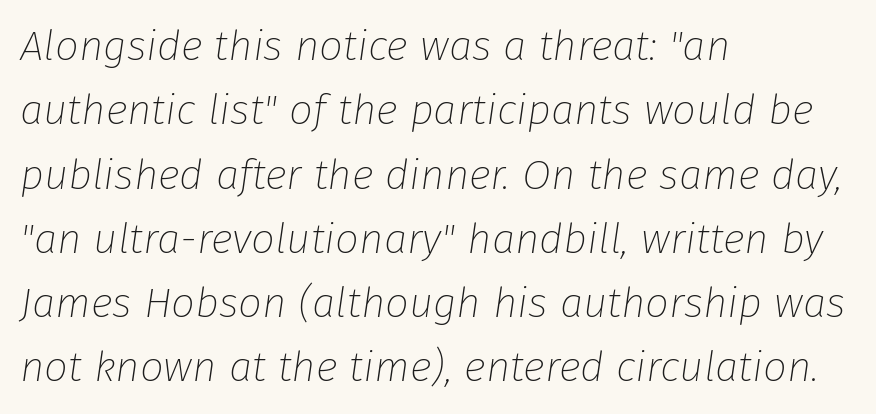
The image shows 42 px thin type, italic (leaning right); set left-aligned, normal line spacing (1.53x), normal letter spacing, not underlined; low stroke contrast and a medium x-height.
